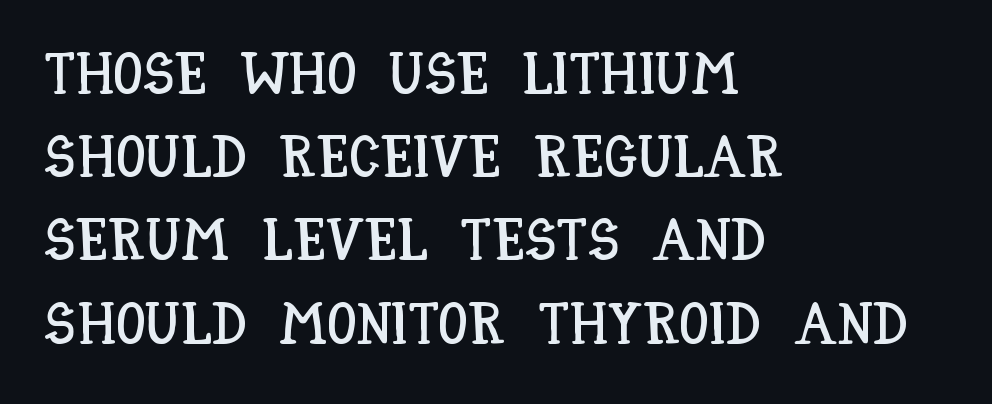
The image shows 59 px condensed type, upright; set left-aligned, normal line spacing (1.41x), normal letter spacing, not underlined; low stroke contrast and a large x-height.
